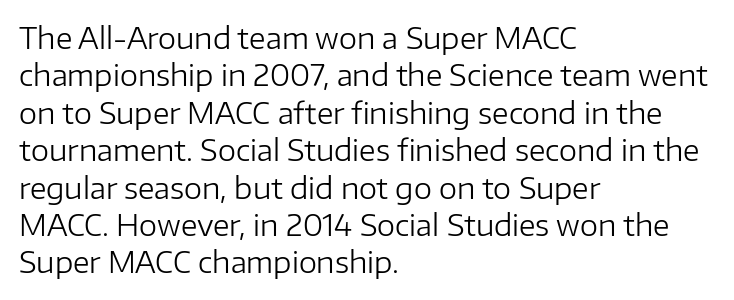
Q: Is the text bold? A: No.
Q: Is the text italic (slanted)? A: No, it is upright.
Q: Is the typeface a serif or a sans-serif typeface? A: Sans-serif.
Q: Is the text underlined? A: No.
Q: How is the paragraph aligned? A: Left-aligned.
Q: Is the spacing between letters normal or unusually wide? A: Normal.
Q: Is the spacing between lines tight, normal or loose? A: Normal.
Q: Width (condensed, normal, or wide)? A: Normal.
Q: Stroke contrast? A: Low.
Q: x-height? A: Medium.
Q: Monospaced? A: No.
